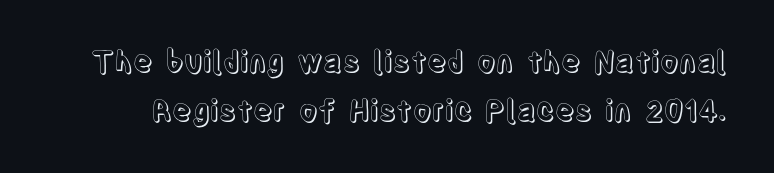
Q: Is the text italic (slanted)? A: No, it is upright.
Q: Is the text underlined? A: No.
Q: Is the spacing between letters normal or unusually wide? A: Normal.
Q: Is the spacing between lines tight, normal or loose? A: Normal.
Q: Width (condensed, normal, or wide)? A: Condensed.
Q: x-height? A: Large.
Q: Monospaced? A: No.
